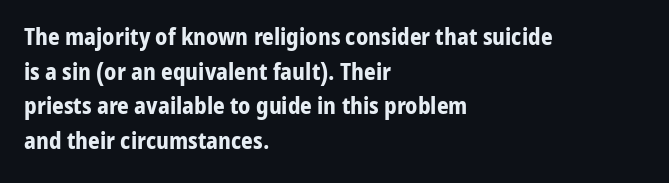
The image shows 23 px bold type, upright; set left-aligned, normal line spacing (1.51x), normal letter spacing, not underlined.
